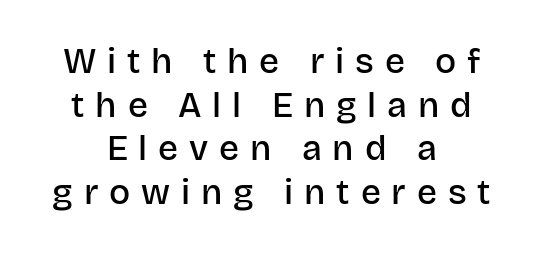
Q: Is the text bold? A: Semi-bold.
Q: Is the text italic (slanted)? A: No, it is upright.
Q: Is the typeface a serif or a sans-serif typeface? A: Sans-serif.
Q: Is the text underlined? A: No.
Q: How is the paragraph aligned? A: Centered.
Q: Is the spacing between letters normal or unusually wide? A: Unusually wide.
Q: Is the spacing between lines tight, normal or loose? A: Normal.
Q: Width (condensed, normal, or wide)? A: Normal.
Q: Stroke contrast? A: Low.
Q: x-height? A: Large.
Q: Monospaced? A: No.
